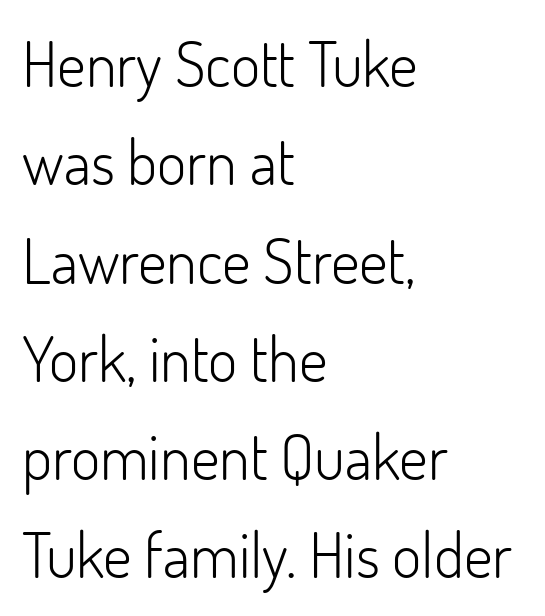
Q: Is the text bold? A: No.
Q: Is the text italic (slanted)? A: No, it is upright.
Q: Is the typeface a serif or a sans-serif typeface? A: Sans-serif.
Q: Is the text underlined? A: No.
Q: How is the paragraph aligned? A: Left-aligned.
Q: Is the spacing between letters normal or unusually wide? A: Normal.
Q: Is the spacing between lines tight, normal or loose? A: Normal.
Q: Width (condensed, normal, or wide)? A: Normal.
Q: Stroke contrast? A: Low.
Q: x-height? A: Small.
Q: Monospaced? A: No.
